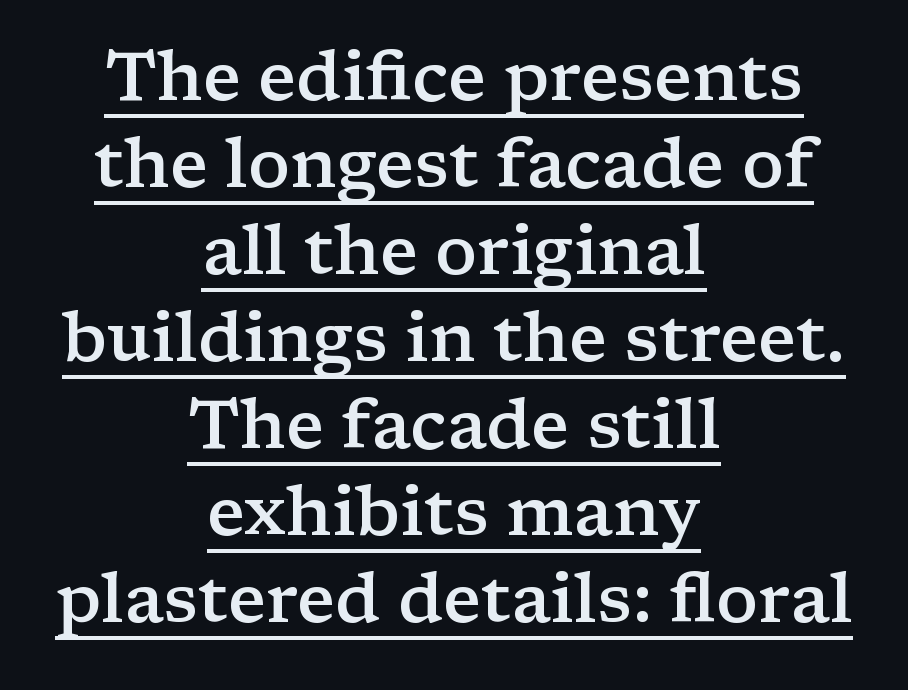
{"serif": "yes", "italic": "no", "bold": "semi", "weight": "semibold", "width": "wide", "stroke_contrast": "low", "x_height": "medium", "monospaced": "no", "underline": "yes", "align": "center", "line_spacing": "normal", "line_spacing_ratio": 1.26, "letter_spacing": "normal", "letter_spacing_em": 0.0, "glyph_px": 69}
